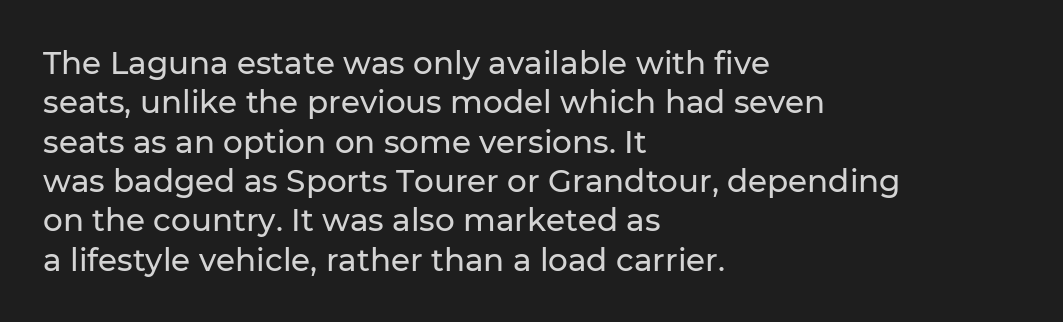
Horizontal bands of white between lines are of average thickness. In terms of letterform style, serifs are entirely absent. Notice how the passage keeps a crisp vertical edge on the left only. Is there any slant? The stems are plumb. There is no visible air inserted between adjacent glyphs. The passage shown is typed in a proportional face where columns would drift.
